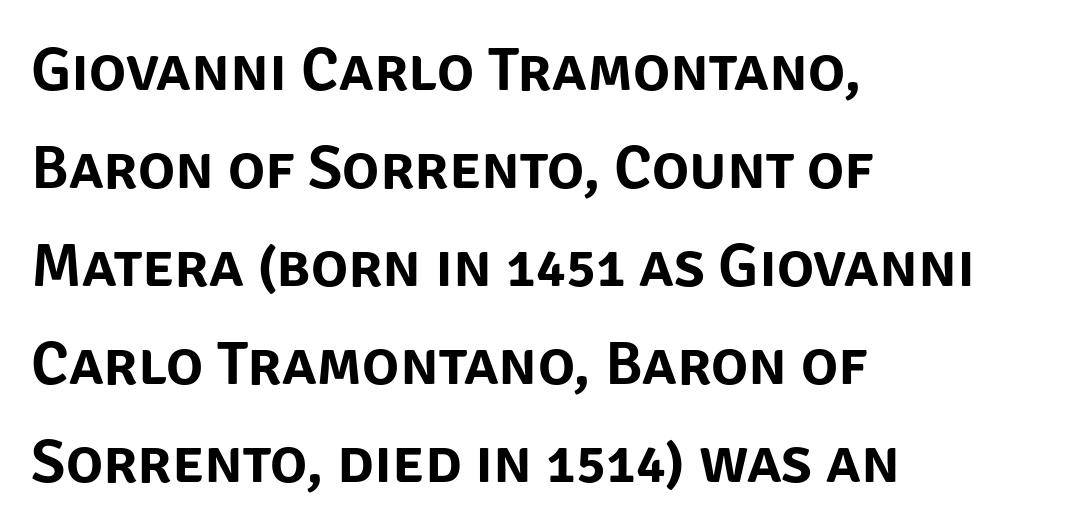
{"serif": "no", "italic": "no", "width": "normal", "stroke_contrast": "low", "x_height": "large", "monospaced": "no", "underline": "no", "align": "left", "line_spacing": "normal", "line_spacing_ratio": 1.58, "letter_spacing": "normal", "letter_spacing_em": 0.0, "glyph_px": 62}
